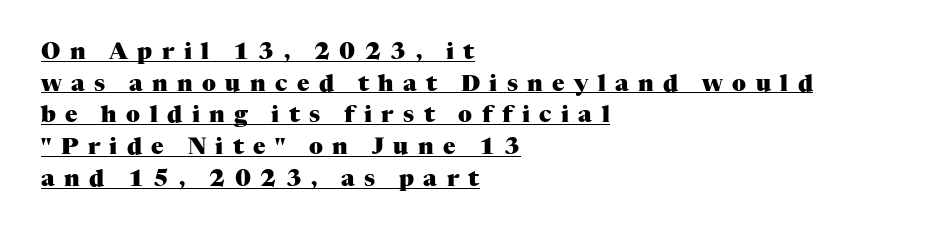
The passage is arranged the way most books set body copy — flush left. Caption: expanded tracking, letters set apart. Does the leading feel generous? No, just average. Tall strokes in this sample are plumb rather than angled.
